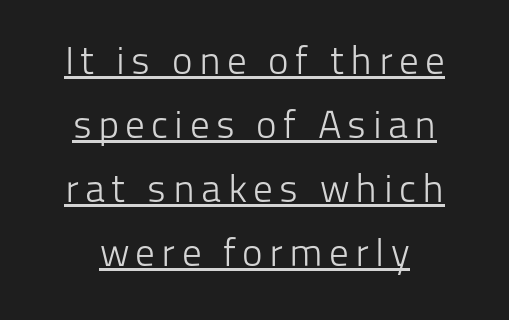
Q: Is the text bold? A: No.
Q: Is the text italic (slanted)? A: No, it is upright.
Q: Is the typeface a serif or a sans-serif typeface? A: Sans-serif.
Q: Is the text underlined? A: Yes.
Q: Is the spacing between lines tight, normal or loose? A: Normal.
Q: Width (condensed, normal, or wide)? A: Normal.
Q: Stroke contrast? A: Low.
Q: x-height? A: Medium.
Q: Monospaced? A: No.
